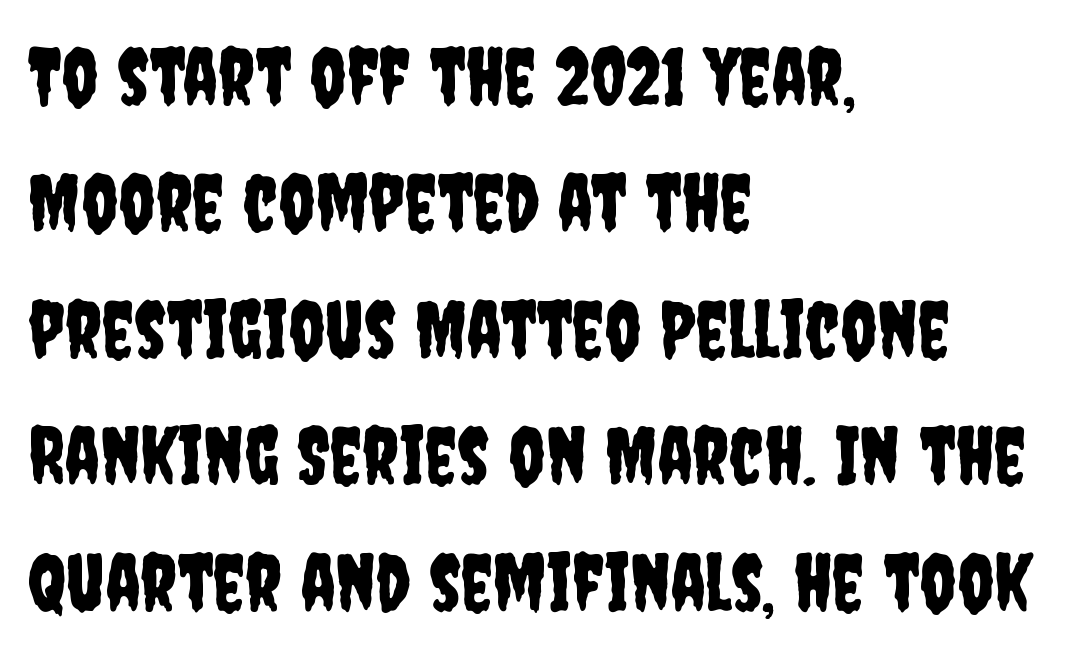
The image shows 80 px condensed sans-serif type, upright; set left-aligned, normal line spacing (1.58x), normal letter spacing, not underlined; low stroke contrast and a large x-height.
